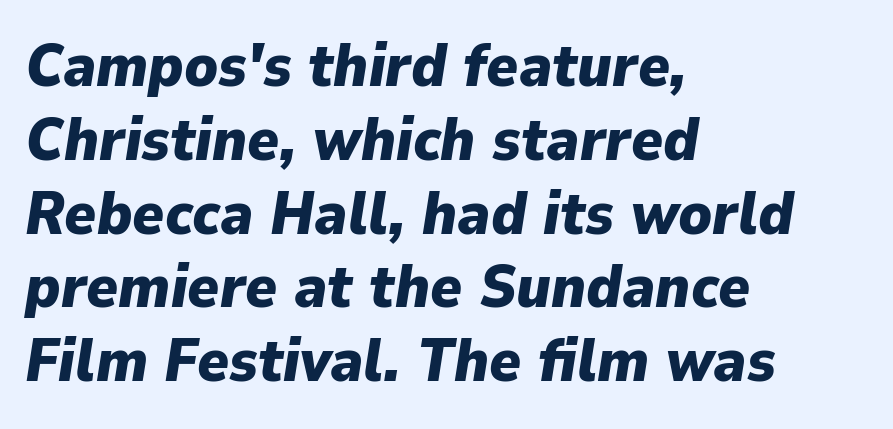
Q: Is the text bold? A: Yes.
Q: Is the text italic (slanted)? A: Yes, it leans right by about 9 degrees.
Q: Is the text underlined? A: No.
Q: How is the paragraph aligned? A: Left-aligned.
Q: Is the spacing between letters normal or unusually wide? A: Normal.
Q: Width (condensed, normal, or wide)? A: Normal.
Q: Stroke contrast? A: Low.
Q: x-height? A: Medium.
Q: Monospaced? A: No.
